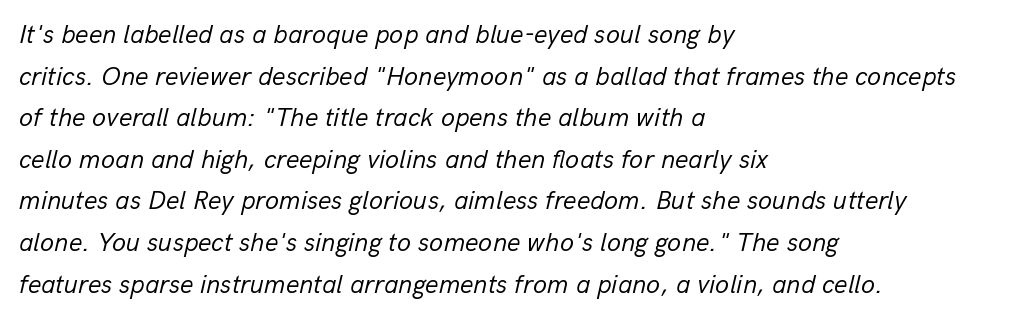
{"italic": "yes", "lean": "right", "slant_degrees": 13, "bold": "no", "underline": "no", "align": "left", "line_spacing": "normal", "line_spacing_ratio": 1.6, "letter_spacing": "normal", "letter_spacing_em": 0.0, "glyph_px": 26}
